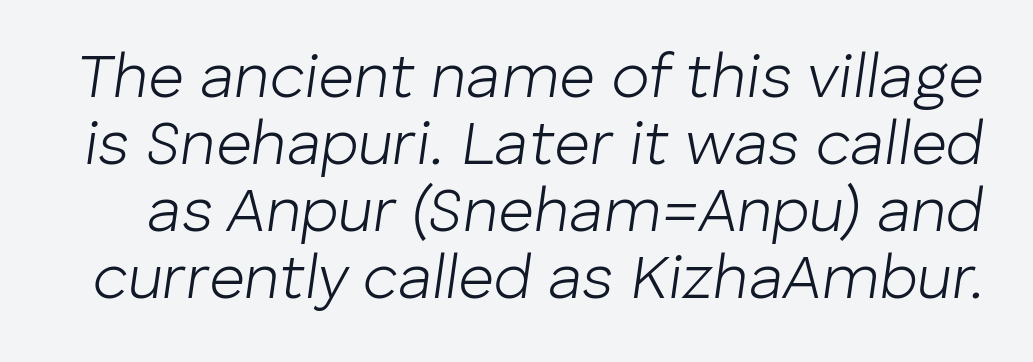
Quick note: italic. The face used here is proportionally spaced, like ordinary book or web type. Decoration check: the copy has no underline. Words appear dense and cohesive because spacing is normal. Ink coverage per letter is moderate at most. One glance says dense: line gaps are narrower than usual.
